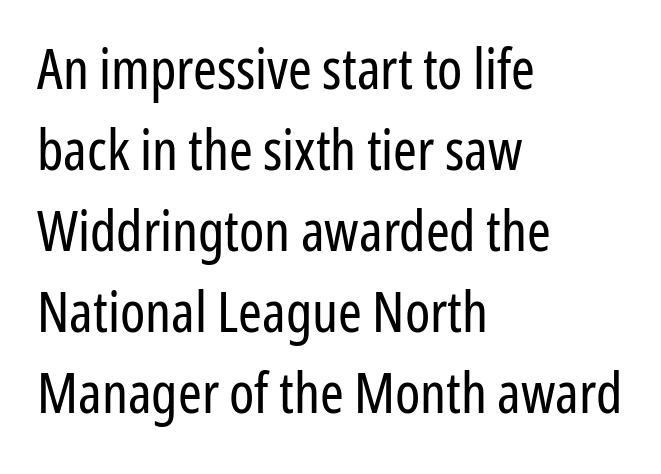
{"serif": "no", "italic": "no", "bold": "no", "weight": "regular", "width": "condensed", "stroke_contrast": "low", "x_height": "medium", "monospaced": "no", "underline": "no", "align": "left", "line_spacing": "normal", "line_spacing_ratio": 1.42, "letter_spacing": "normal", "letter_spacing_em": 0.0, "glyph_px": 57}
